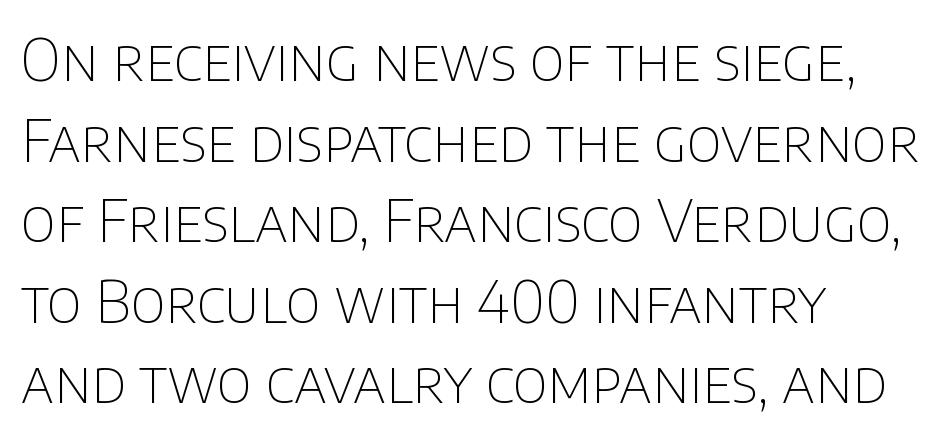
Each letter keeps its own natural width here, so spacing adapts to shape. Serifs: no, the terminals of the letterforms are clean. Regarding leading, the lines here are spaced in the standard way. The letters stand straight up with perfectly vertical stems. Just letters on the line, the space beneath them empty.
